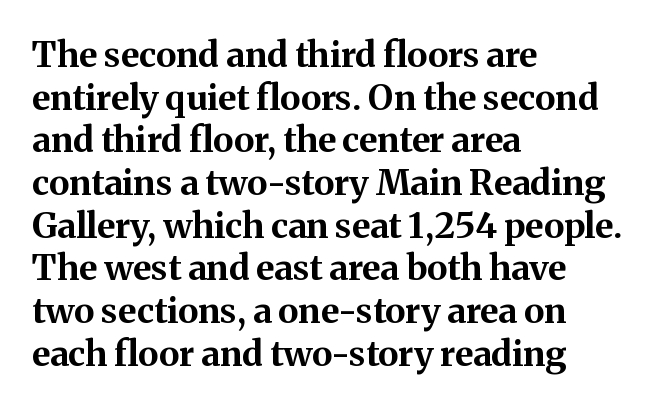
The image shows 35 px bold serif type, upright; set left-aligned, line spacing 1.22x, normal letter spacing, not underlined; medium stroke contrast and a medium x-height.
